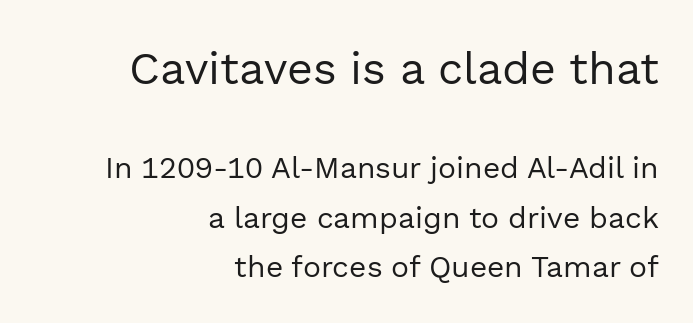
Nobody drew a line under any word here. The lines sit at an ordinary, default distance from one another. The first block has been scaled up relative to the second. Upright lettering throughout.
